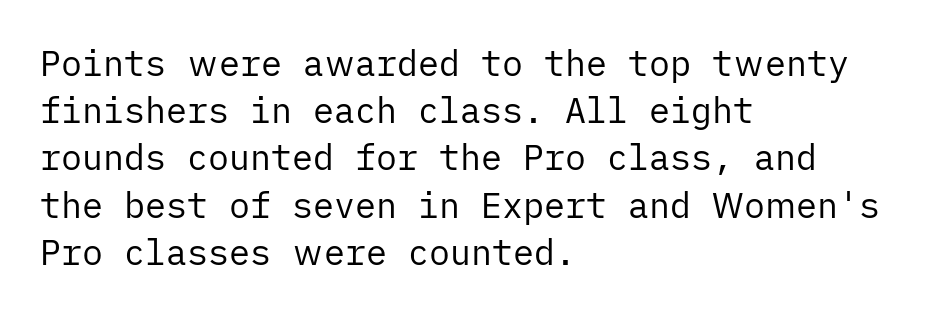
The image shows 35 px regular-weight sans-serif type, upright; set left-aligned, normal line spacing (1.35x), normal letter spacing, not underlined; low stroke contrast and a medium x-height.
